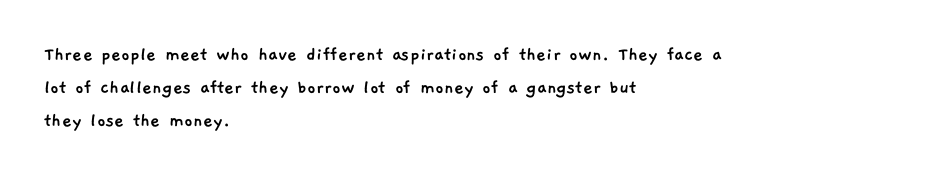
Q: Is the text underlined? A: No.
Q: How is the paragraph aligned? A: Left-aligned.
Q: Is the spacing between letters normal or unusually wide? A: Normal.
Q: Is the spacing between lines tight, normal or loose? A: Normal.
